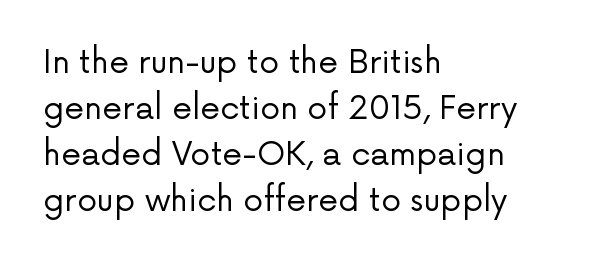
Q: Is the text bold? A: No.
Q: Is the text italic (slanted)? A: No, it is upright.
Q: Is the typeface a serif or a sans-serif typeface? A: Sans-serif.
Q: Is the text underlined? A: No.
Q: How is the paragraph aligned? A: Left-aligned.
Q: Is the spacing between letters normal or unusually wide? A: Normal.
Q: Is the spacing between lines tight, normal or loose? A: Normal.
Q: Width (condensed, normal, or wide)? A: Normal.
Q: Stroke contrast? A: Low.
Q: x-height? A: Medium.
Q: Monospaced? A: No.
